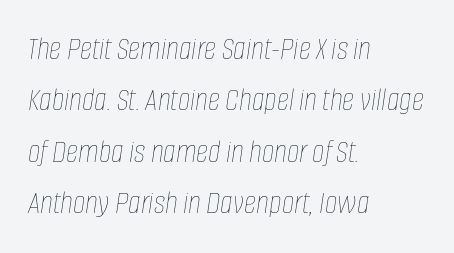
The image shows 34 px thin, condensed type, italic (leaning right); set left-aligned, normal line spacing (1.51x), normal letter spacing, not underlined; low stroke contrast and a large x-height.
